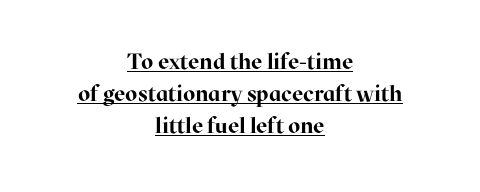
Typographic density is high because the face is bold. Observe the ordinary spacing: letters are neighbours, not strangers. Where is the straight margin? There isn't one; the lines are centered. The string is rendered with underlining switched on. Nope, not italic — everything's standing straight. This block has exactly the height ordinary leading produces.
